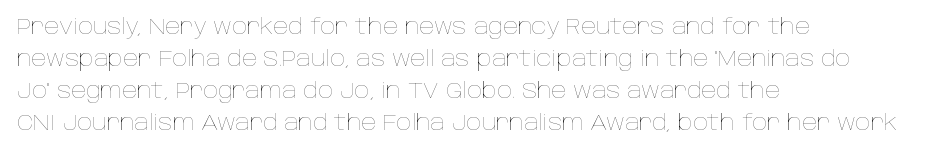
The image shows 21 px text type, upright; set left-aligned, normal line spacing (1.53x), normal letter spacing, not underlined.
